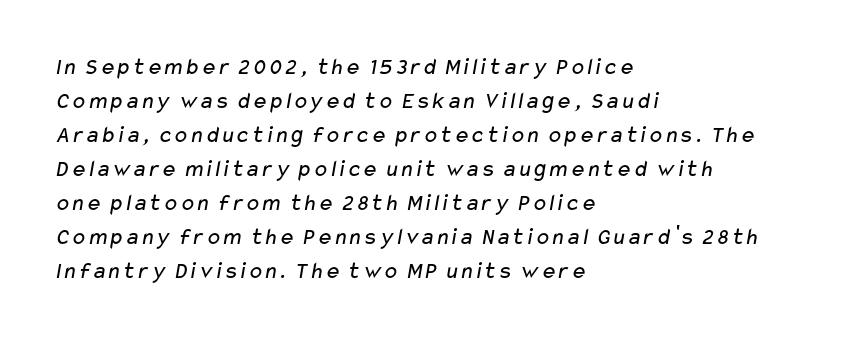
This rendering uses left alignment, leaving the right contour irregular. The space beneath each line is pristine and unruled. The passage shown stacks its lines at a standard gap. Inter-character spacing is left at the font's built-in metrics. Weight class: somewhere from thin through regular.
